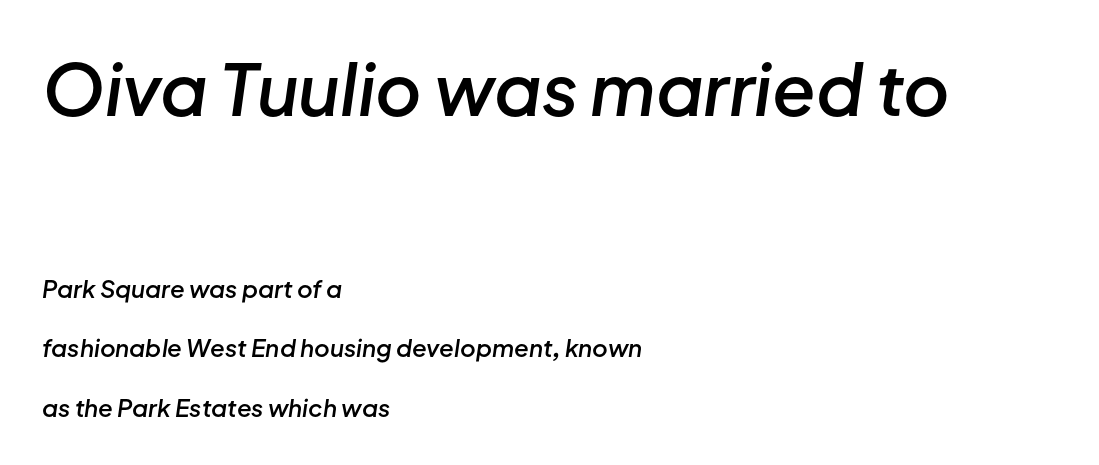
These lines keep a tight, regular rhythm from letter to letter. Reading top to bottom, the characters get smaller at the block break. Descenders hang freely into open space. Where is the straight margin? On the left. These lines carry some extra weight — a demibold, not a full bold. Varying glyph widths throughout — classic text-font behaviour.
